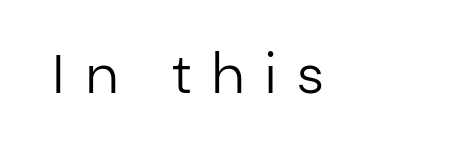
Q: Is the text bold? A: No.
Q: Is the text italic (slanted)? A: No, it is upright.
Q: Is the typeface a serif or a sans-serif typeface? A: Sans-serif.
Q: Is the text underlined? A: No.
Q: How is the paragraph aligned? A: Left-aligned.
Q: Is the spacing between letters normal or unusually wide? A: Unusually wide.
Q: Width (condensed, normal, or wide)? A: Normal.
Q: Stroke contrast? A: Low.
Q: x-height? A: Medium.
Q: Monospaced? A: No.
